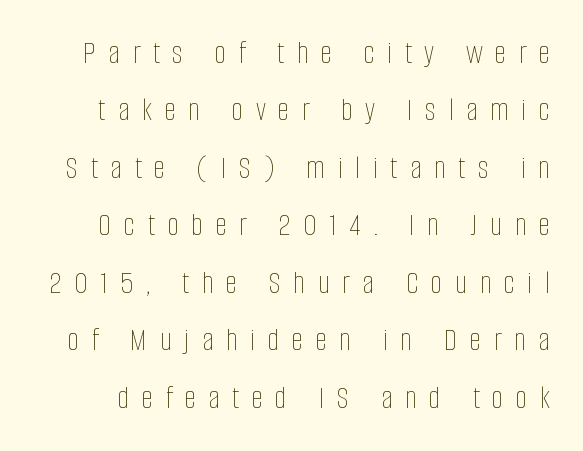
Q: Is the text bold? A: No.
Q: Is the text italic (slanted)? A: No, it is upright.
Q: Is the text underlined? A: No.
Q: Is the spacing between letters normal or unusually wide? A: Unusually wide.
Q: Width (condensed, normal, or wide)? A: Condensed.
Q: Stroke contrast? A: Low.
Q: x-height? A: Large.
Q: Monospaced? A: No.
